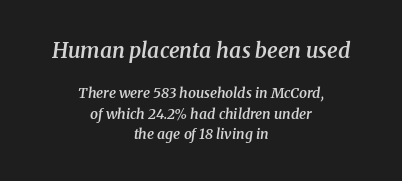
The image shows 21 px text type, italic (leaning right); set centered, normal line spacing (1.46x), normal letter spacing, not underlined; the first (top) block is 1.5x larger.
